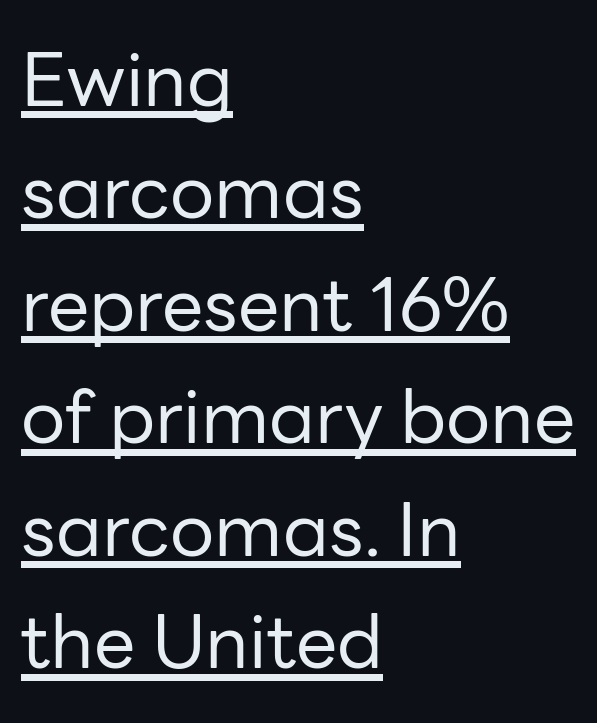
Q: Is the text bold? A: No.
Q: Is the text italic (slanted)? A: No, it is upright.
Q: Is the typeface a serif or a sans-serif typeface? A: Sans-serif.
Q: Is the text underlined? A: Yes.
Q: How is the paragraph aligned? A: Left-aligned.
Q: Is the spacing between letters normal or unusually wide? A: Normal.
Q: Is the spacing between lines tight, normal or loose? A: Normal.
Q: Width (condensed, normal, or wide)? A: Normal.
Q: Stroke contrast? A: Low.
Q: x-height? A: Medium.
Q: Monospaced? A: No.
